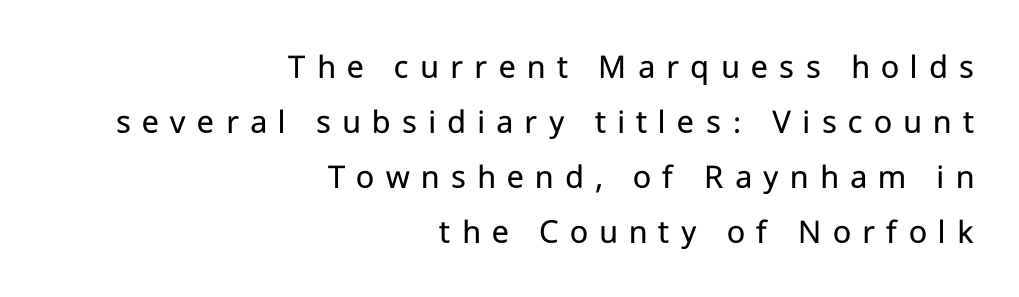
You could not count columns in this text — the font is proportionally spaced. Stem width sits at or under what a default text font uses. The space beneath each line is pristine and unruled. The lines are quadded right.
